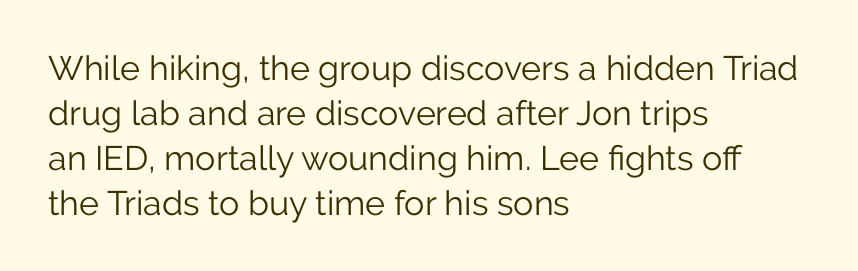
Q: Is the text bold? A: No.
Q: Is the text italic (slanted)? A: No, it is upright.
Q: Is the typeface a serif or a sans-serif typeface? A: Sans-serif.
Q: Is the text underlined? A: No.
Q: How is the paragraph aligned? A: Left-aligned.
Q: Is the spacing between letters normal or unusually wide? A: Normal.
Q: Is the spacing between lines tight, normal or loose? A: Normal.
Q: Width (condensed, normal, or wide)? A: Normal.
Q: Stroke contrast? A: Low.
Q: x-height? A: Medium.
Q: Monospaced? A: No.
